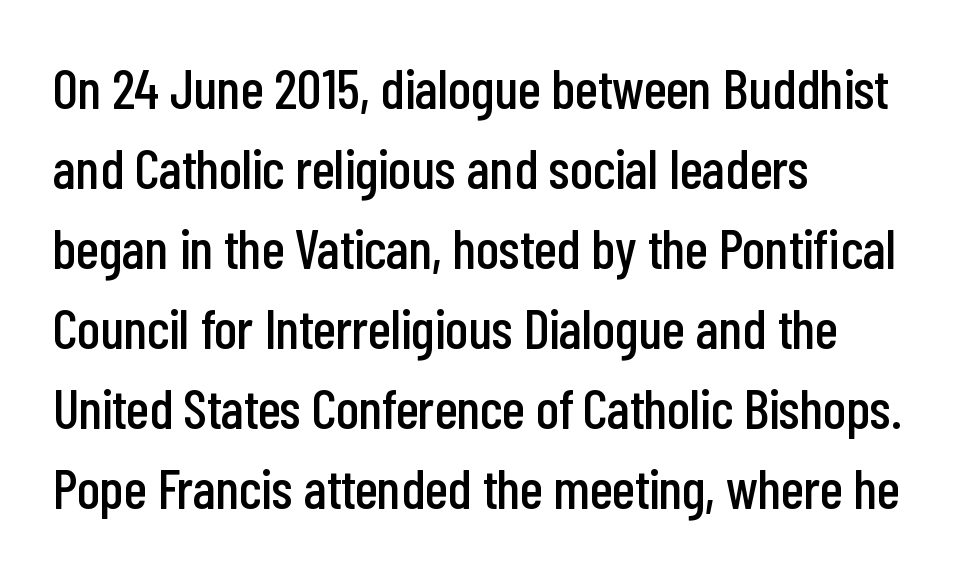
{"serif": "no", "italic": "no", "width": "condensed", "stroke_contrast": "low", "x_height": "medium", "monospaced": "no", "underline": "no", "align": "left", "line_spacing": "normal", "line_spacing_ratio": 1.43, "letter_spacing": "normal", "letter_spacing_em": 0.0, "glyph_px": 56}
